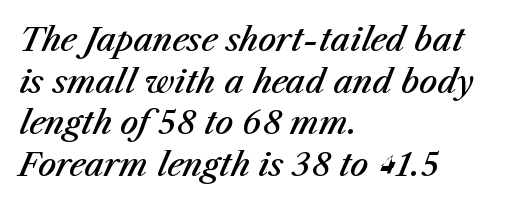
Q: Is the text bold? A: Semi-bold.
Q: Is the text italic (slanted)? A: Yes, it leans right by about 23 degrees.
Q: Is the text underlined? A: No.
Q: How is the paragraph aligned? A: Left-aligned.
Q: Is the spacing between letters normal or unusually wide? A: Normal.
Q: Is the spacing between lines tight, normal or loose? A: Normal.
Q: Width (condensed, normal, or wide)? A: Normal.
Q: Stroke contrast? A: Medium.
Q: x-height? A: Medium.
Q: Monospaced? A: No.
